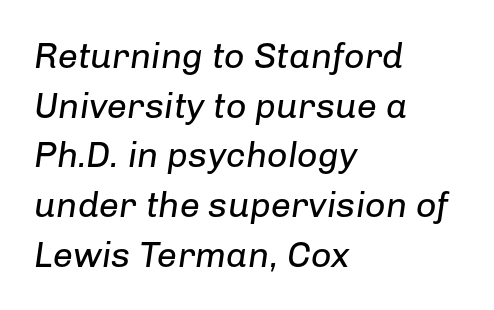
The specimen reads as italic at a glance. No extra ink here — the face is not bold. Students, note that the glyphs here touch the page at normal intervals. Whoever set this chose a conventional vertical rhythm. Rule under the text: the space is simply empty. Note the varied advance widths — an 'i' is clearly narrower than an 'm'.
